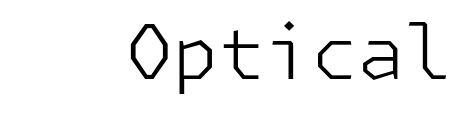
These lines keep a tight, regular rhythm from letter to letter. The space beneath each line is pristine and unruled. The typography opts for an upright posture over an oblique one. Note: no serifs on the glyphs. Weight: in the light-to-regular range.
